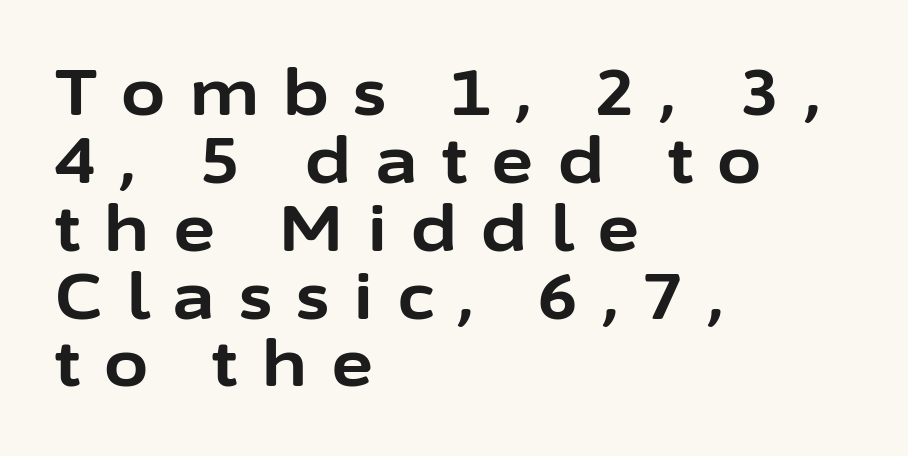
{"serif": "no", "italic": "no", "bold": "yes", "weight": "bold", "width": "normal", "stroke_contrast": "low", "x_height": "medium", "monospaced": "no", "underline": "no", "align": "left", "line_spacing": "tight", "line_spacing_ratio": 1.06, "letter_spacing": "wide", "letter_spacing_em": 0.38, "glyph_px": 64}
